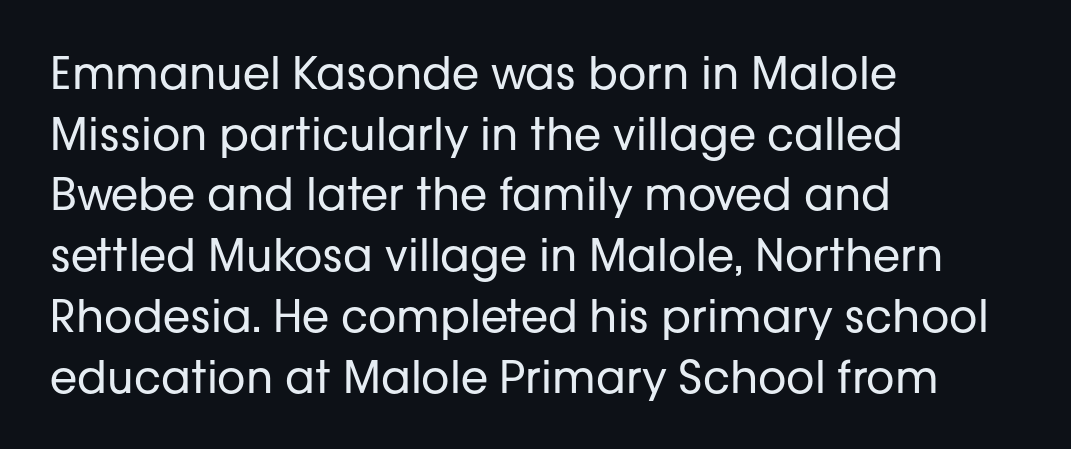
The image shows 44 px regular-weight sans-serif type, upright; set left-aligned, normal line spacing (1.38x), normal letter spacing, not underlined; low stroke contrast and a medium x-height.
